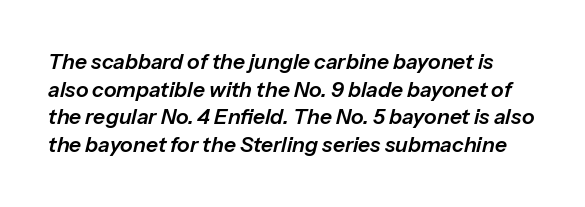
Q: Is the text italic (slanted)? A: Yes, it leans right by about 13 degrees.
Q: Is the text underlined? A: No.
Q: Is the spacing between letters normal or unusually wide? A: Normal.
Q: Is the spacing between lines tight, normal or loose? A: Normal.
